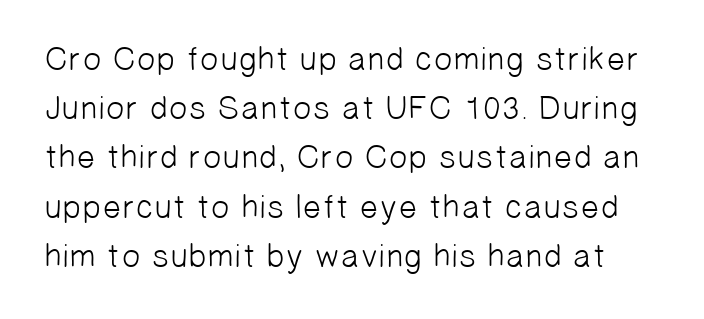
The image shows 33 px light sans-serif type; set normal line spacing (1.49x), normal letter spacing, not underlined; low stroke contrast and a medium x-height.
